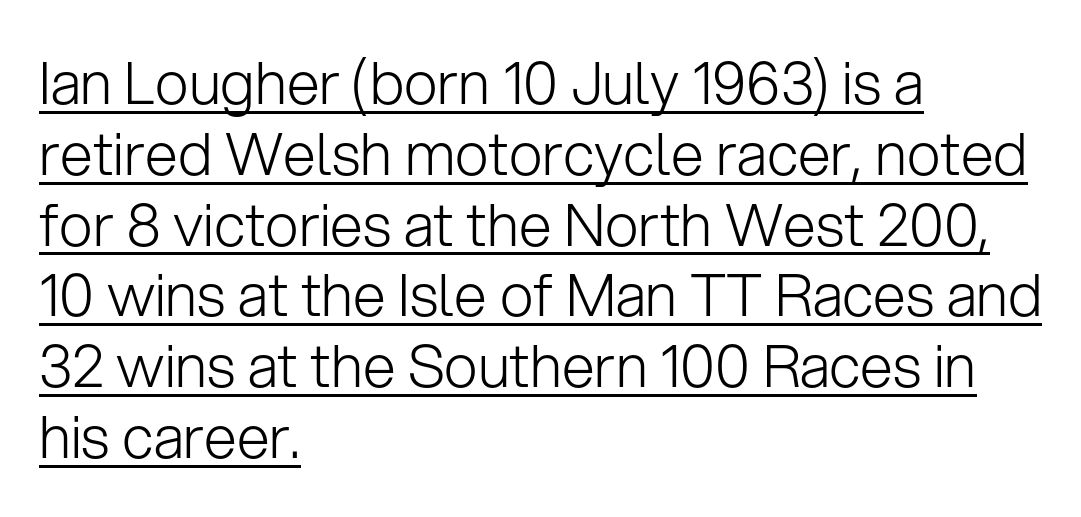
The image shows 59 px light sans-serif type, upright; set left-aligned, line spacing 1.2x, normal letter spacing, underlined; low stroke contrast and a medium x-height.
